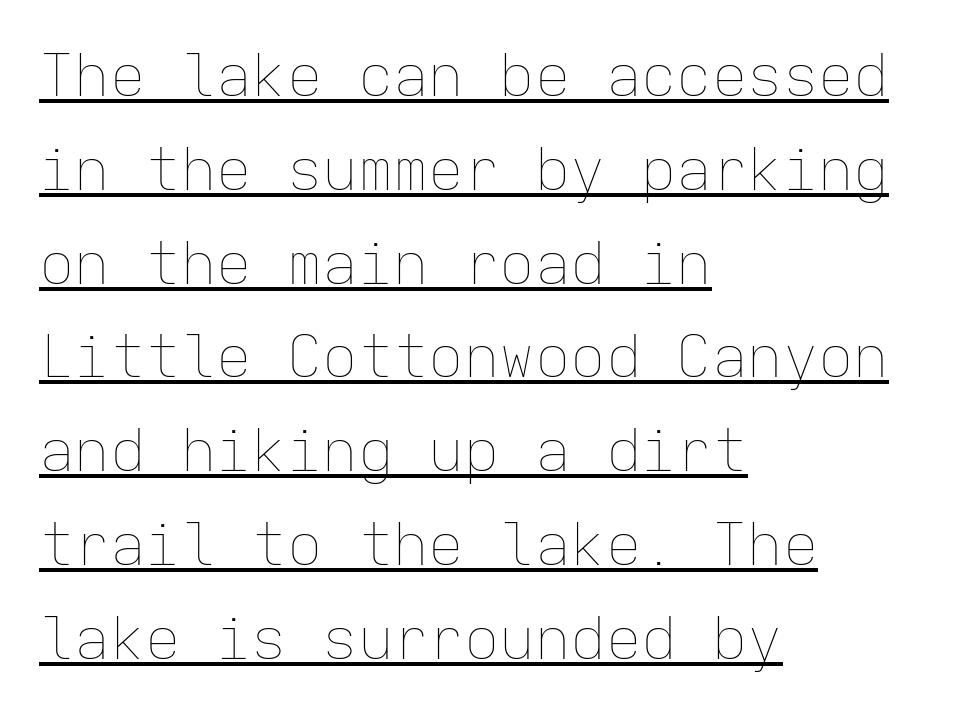
{"italic": "no", "bold": "no", "weight": "thin", "width": "normal", "stroke_contrast": "low", "x_height": "medium", "monospaced": "yes", "underline": "yes", "align": "left", "line_spacing": "normal", "line_spacing_ratio": 1.59, "letter_spacing": "normal", "letter_spacing_em": 0.0, "glyph_px": 59}
